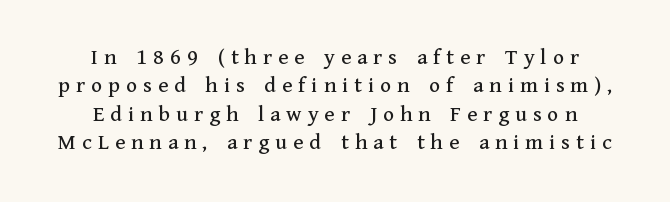
A typesetter would call this heavily tracked-out type. When letters stand straight like this, we call the style roman or upright. Type without underlining. The whitespace from short lines is split evenly between both sides.
